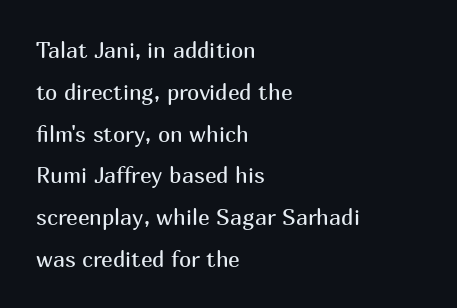
The image shows 22 px text type, upright; set left-aligned, loose line spacing (1.9x), normal letter spacing, not underlined.
